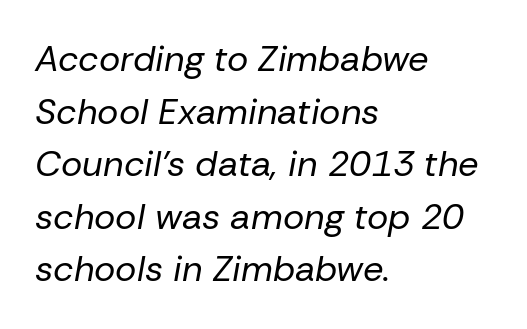
The image shows 36 px regular-weight type, italic (leaning right); set left-aligned, normal line spacing (1.46x), normal letter spacing, not underlined; low stroke contrast and a medium x-height.
